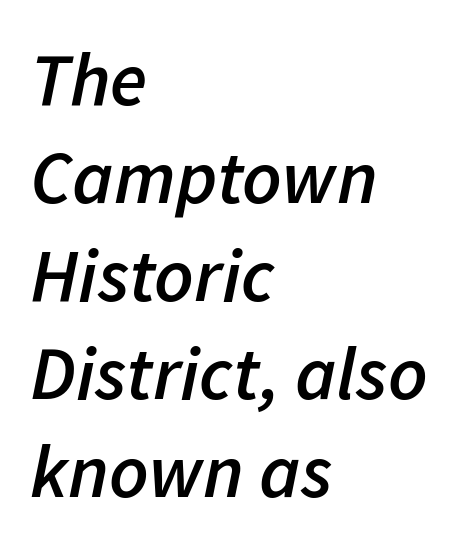
{"italic": "yes", "lean": "right", "slant_degrees": 11, "bold": "semi", "weight": "semibold", "width": "normal", "stroke_contrast": "low", "x_height": "medium", "monospaced": "no", "underline": "no", "align": "left", "line_spacing": "normal", "line_spacing_ratio": 1.29, "letter_spacing": "normal", "letter_spacing_em": 0.0, "glyph_px": 76}
